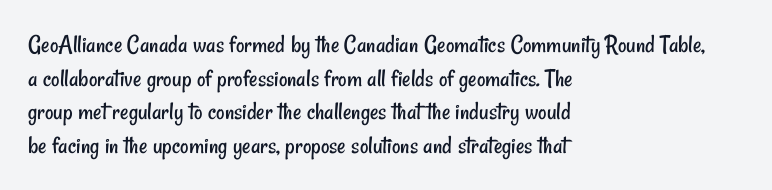
Q: Is the text bold? A: No.
Q: Is the text underlined? A: No.
Q: How is the paragraph aligned? A: Left-aligned.
Q: Is the spacing between letters normal or unusually wide? A: Normal.
Q: Is the spacing between lines tight, normal or loose? A: Normal.
